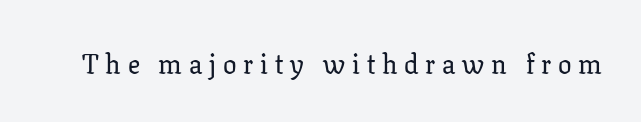
The image shows 27 px text type, upright; set unusually wide letter spacing (+0.25 em), not underlined.
